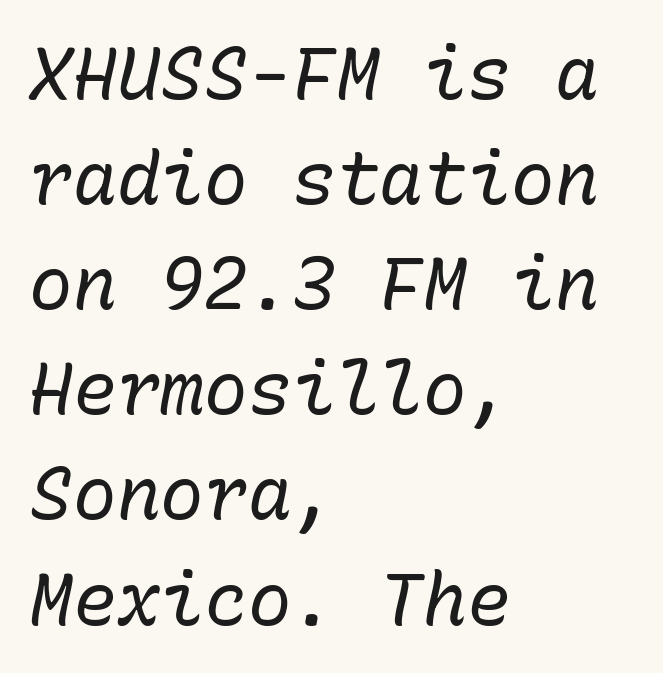
The image shows 73 px regular-weight type, italic (leaning right), monospaced; set left-aligned, normal line spacing (1.44x), normal letter spacing, not underlined; low stroke contrast and a medium x-height.
